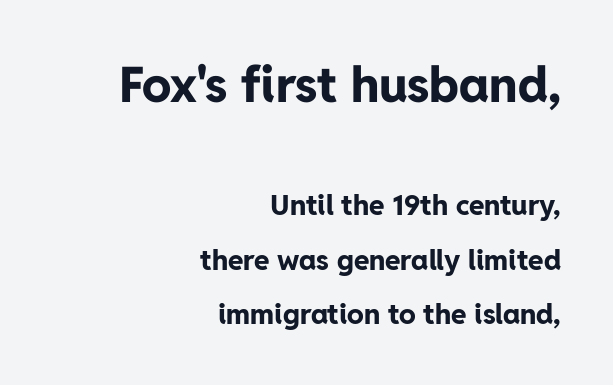
Casual observation: everything's shoved over to the right. Does the bottom block carry the larger type? No, the top block does. The glyphs have the mass of a bold cut. What stands out about the letter spacing? Nothing — it is the standard amount. The rendering shows plain stroke endings on the letterforms — a sans-serif design.
